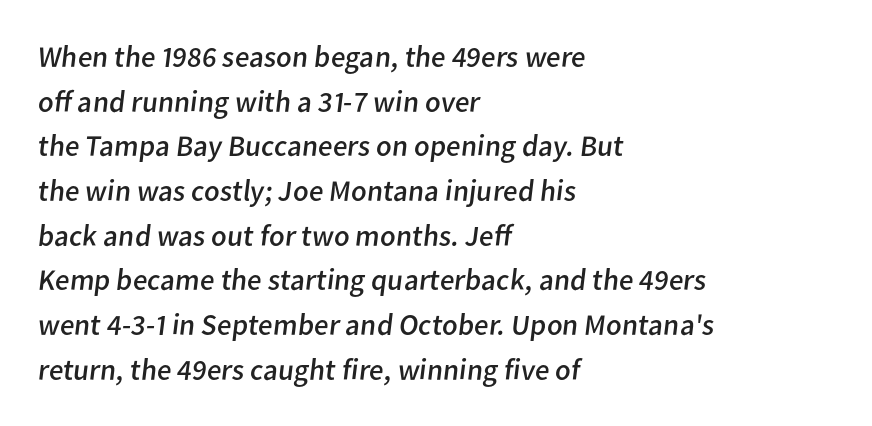
Q: Is the text bold? A: No.
Q: Is the typeface a serif or a sans-serif typeface? A: Sans-serif.
Q: Is the text underlined? A: No.
Q: How is the paragraph aligned? A: Left-aligned.
Q: Is the spacing between letters normal or unusually wide? A: Normal.
Q: Is the spacing between lines tight, normal or loose? A: Normal.
Q: Width (condensed, normal, or wide)? A: Normal.
Q: Stroke contrast? A: Low.
Q: x-height? A: Medium.
Q: Monospaced? A: No.
